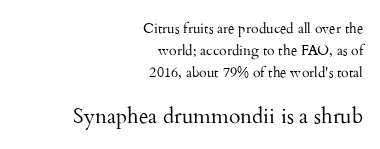
The image shows 21 px text type, upright; set right-aligned, normal line spacing (1.56x), normal letter spacing, not underlined; the second (bottom) block is 1.5x larger.
